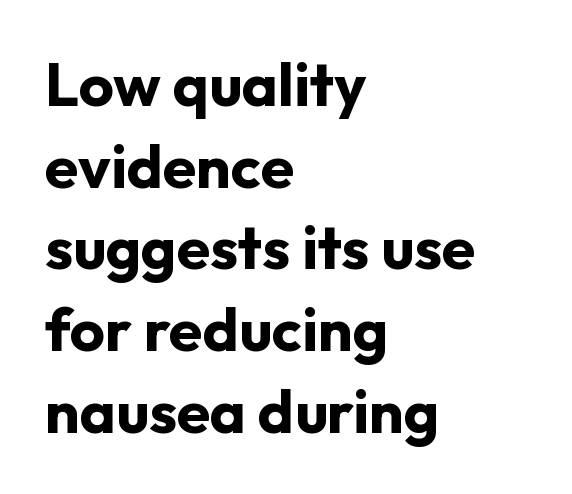
The image shows 61 px bold sans-serif type, upright; set left-aligned, normal line spacing (1.34x), normal letter spacing, not underlined; low stroke contrast and a medium x-height.
